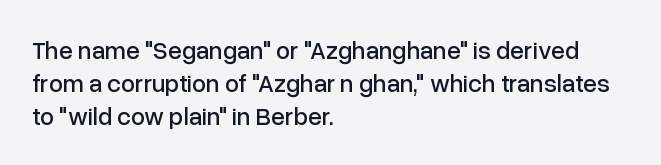
Q: Is the text italic (slanted)? A: No, it is upright.
Q: Is the text underlined? A: No.
Q: How is the paragraph aligned? A: Left-aligned.
Q: Is the spacing between letters normal or unusually wide? A: Normal.
Q: Is the spacing between lines tight, normal or loose? A: Normal.
